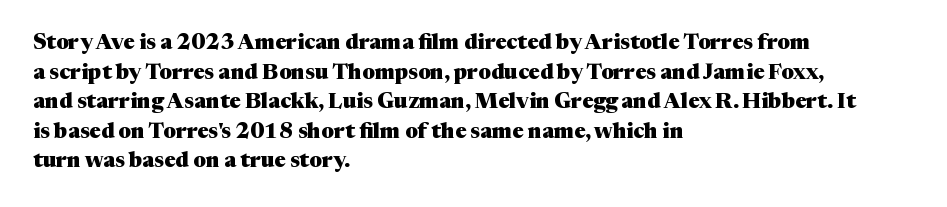
The image shows 21 px bold type, upright; set left-aligned, normal line spacing (1.41x), normal letter spacing, not underlined.
